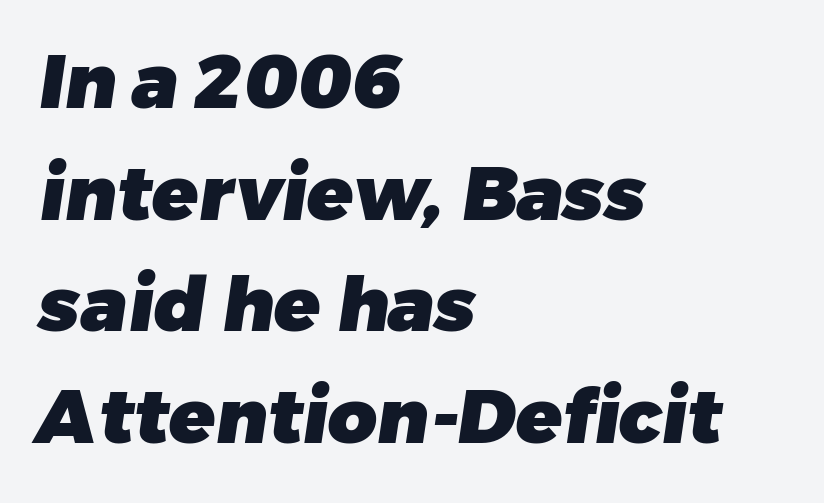
Q: Is the text bold? A: Yes.
Q: Is the typeface a serif or a sans-serif typeface? A: Sans-serif.
Q: Is the text underlined? A: No.
Q: How is the paragraph aligned? A: Left-aligned.
Q: Is the spacing between letters normal or unusually wide? A: Normal.
Q: Is the spacing between lines tight, normal or loose? A: Normal.
Q: Width (condensed, normal, or wide)? A: Normal.
Q: Stroke contrast? A: Low.
Q: x-height? A: Medium.
Q: Monospaced? A: No.
